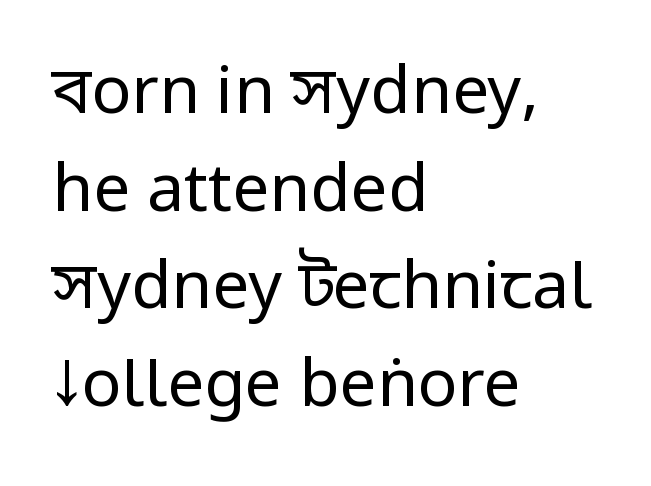
Casual observation: everything's shoved over to the left. A typesetter would mark this as roman, not italic. These glyphs show unthickened strokes, regular width or finer. Observe the ordinary spacing: letters are neighbours, not strangers. Horizontal bands of white between lines are of average thickness. Check under the words: just untouched page.
